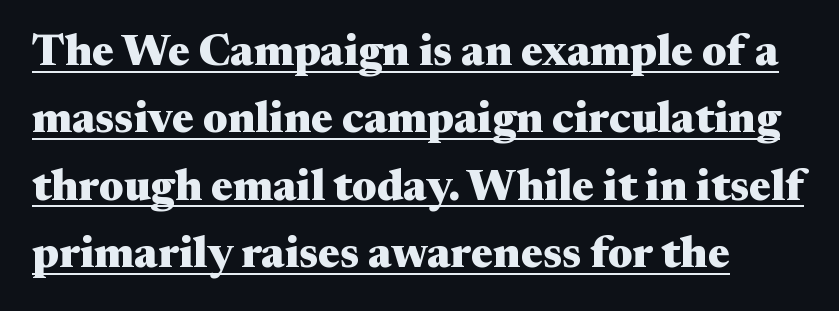
The image shows 44 px heavy, wide serif type, upright; set normal line spacing (1.53x), normal letter spacing, underlined; medium stroke contrast and a medium x-height.
